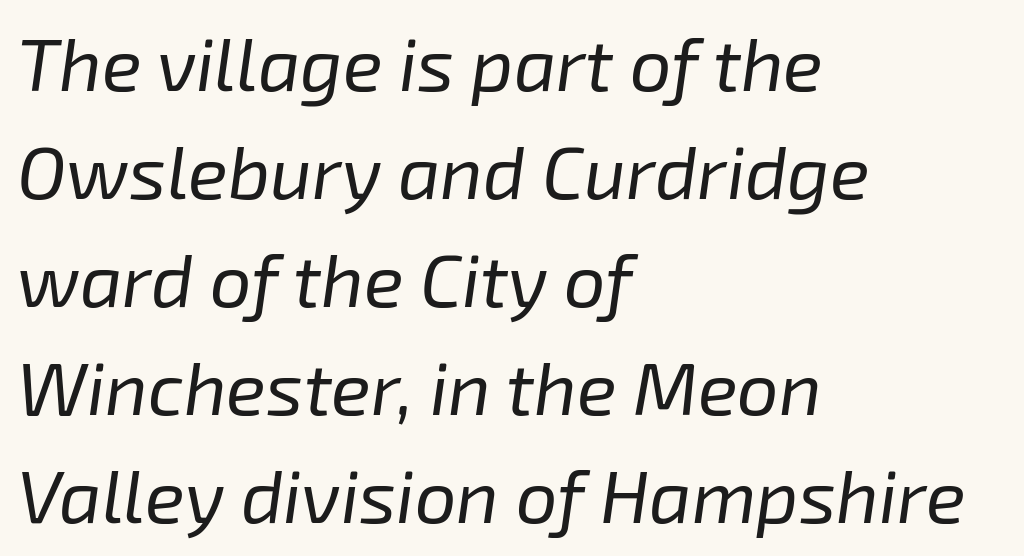
Designer's note — italics engaged. A quiet, ordinary-to-light weight characterises the typeface. Quick note: interline space is typical. Look at the tracking — it's just the regular setting, nothing added. Leftover space on each line is placed entirely after the last word. Words float on clear page, feet unadorned.
